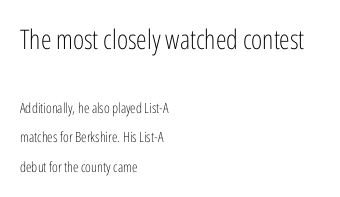
Q: Is the text bold? A: No.
Q: Is the text italic (slanted)? A: No, it is upright.
Q: Is the text underlined? A: No.
Q: How is the paragraph aligned? A: Left-aligned.
Q: Is the spacing between letters normal or unusually wide? A: Normal.
Q: Is the spacing between lines tight, normal or loose? A: Loose.
Q: Which block of text is set in a larger size, the first (top) or the second (bottom)? A: The first (top) one.
